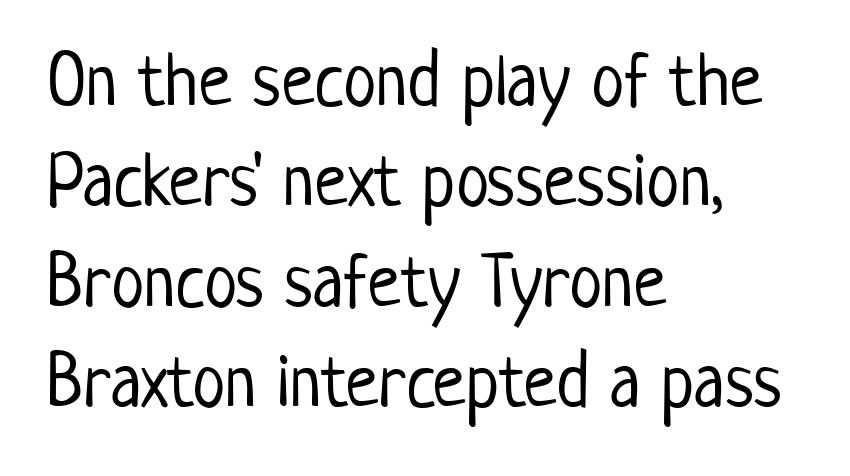
Stroke mass is kept to a normal reading level or below. To sum up the face: it is a sans, with no serifs. What's the leading like? Ordinary, nothing unusual. No extra tracking has been applied to these lines. Varying glyph widths throughout — classic text-font behaviour.
